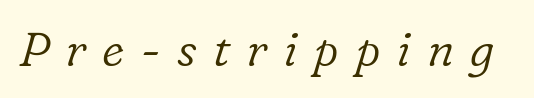
{"serif": "yes", "italic": "yes", "lean": "right", "slant_degrees": 16, "bold": "no", "weight": "light", "width": "normal", "stroke_contrast": "low", "x_height": "medium", "monospaced": "no", "underline": "no", "letter_spacing": "wide", "letter_spacing_em": 0.33, "glyph_px": 48}
